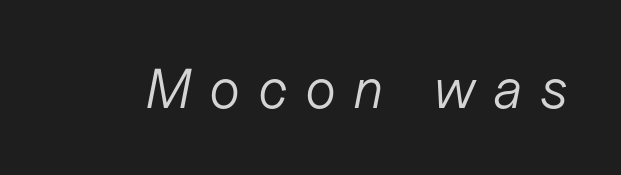
Q: Is the text bold? A: No.
Q: Is the text italic (slanted)? A: Yes, it leans right by about 11 degrees.
Q: Is the text underlined? A: No.
Q: Is the spacing between letters normal or unusually wide? A: Unusually wide.
Q: Width (condensed, normal, or wide)? A: Normal.
Q: Stroke contrast? A: Low.
Q: x-height? A: Medium.
Q: Monospaced? A: No.
